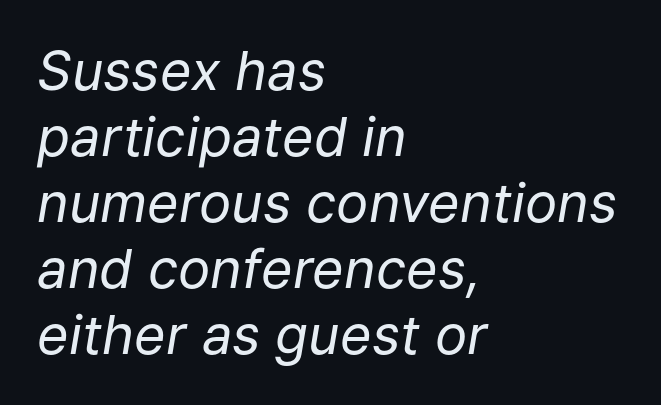
Nobody touched the tracking dial on this one. An italicized treatment has been applied to the whole sample. Unmarked baselines from the first word to the last. The strokes are not fattened; the text isn't bold.
